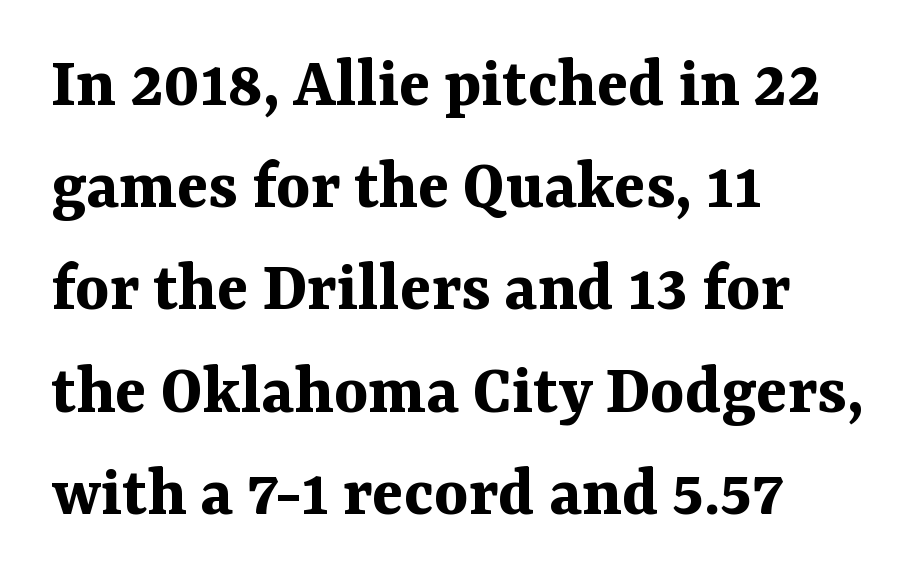
Nobody touched the tracking dial on this one. This sample uses an upright cut, with every glyph sitting square on the baseline. The gap between lines stays unmarked. Is this a fixed-width face? No — the glyphs have proportional, varying widths. On the weight axis this lands at bold, roughly 700.
